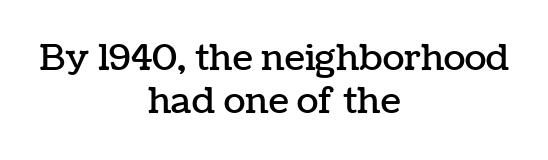
This rendering features lettering with no underline. Varying glyph widths throughout — classic text-font behaviour. The rag falls on both sides of this text block equally. The horizontal fit of the characters is conventional and even. The letters stand straight up with perfectly vertical stems.
